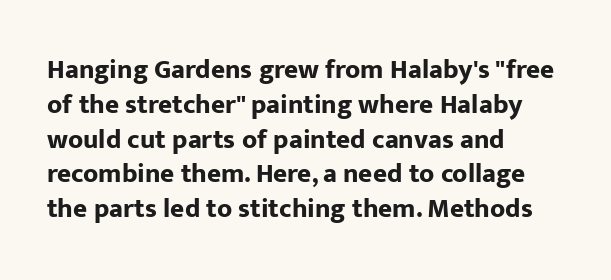
The image shows 27 px bold type, upright; set left-aligned, normal line spacing (1.29x), normal letter spacing, not underlined.
